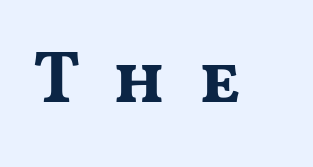
In terms of letterspacing, this is a distinctly airy, spread setting. No word sits above an underline. The rendering shows plain stroke endings on the letterforms — a sans-serif design. In terms of posture, this sample is upright. You'd pick this weight for a headline — it's a proper bold. Each letter keeps its own natural width here, so spacing adapts to shape.
